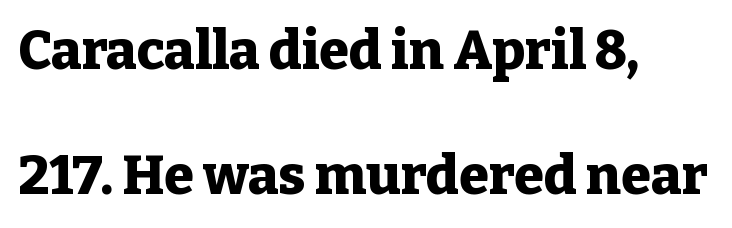
The image shows 54 px heavy serif type, upright; set left-aligned, loose line spacing (2.32x), normal letter spacing, not underlined; low stroke contrast and a medium x-height.
